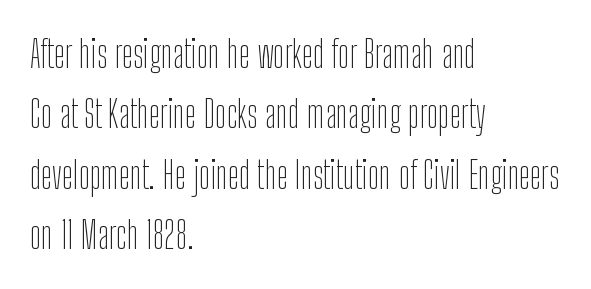
{"serif": "no", "italic": "no", "bold": "no", "weight": "thin", "width": "condensed", "stroke_contrast": "low", "x_height": "medium", "monospaced": "no", "underline": "no", "align": "left", "line_spacing": "normal", "line_spacing_ratio": 1.59, "letter_spacing": "normal", "letter_spacing_em": 0.0, "glyph_px": 38}
